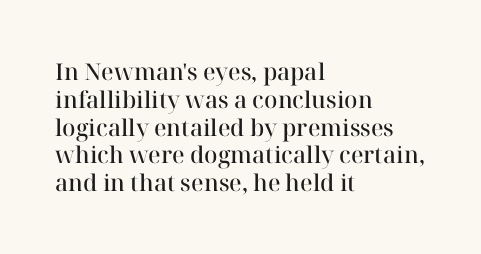
Q: Is the text bold? A: Semi-bold.
Q: Is the text italic (slanted)? A: No, it is upright.
Q: Is the text underlined? A: No.
Q: How is the paragraph aligned? A: Left-aligned.
Q: Is the spacing between letters normal or unusually wide? A: Normal.
